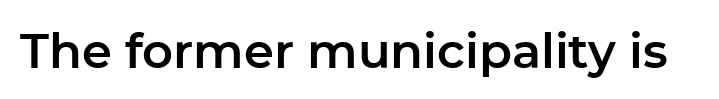
{"serif": "no", "italic": "no", "width": "normal", "stroke_contrast": "low", "x_height": "medium", "monospaced": "no", "underline": "no", "letter_spacing": "normal", "letter_spacing_em": 0.0, "glyph_px": 48}
